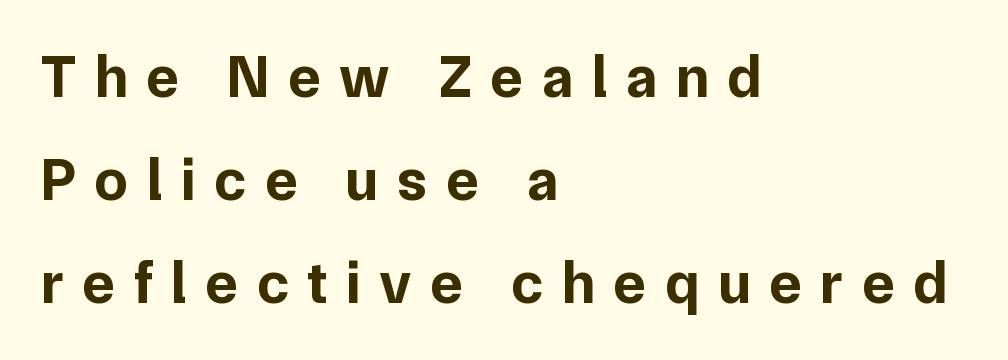
Q: Is the text bold? A: Yes.
Q: Is the text italic (slanted)? A: No, it is upright.
Q: Is the typeface a serif or a sans-serif typeface? A: Sans-serif.
Q: Is the text underlined? A: No.
Q: How is the paragraph aligned? A: Left-aligned.
Q: Is the spacing between letters normal or unusually wide? A: Unusually wide.
Q: Width (condensed, normal, or wide)? A: Normal.
Q: Stroke contrast? A: Low.
Q: x-height? A: Medium.
Q: Monospaced? A: No.
